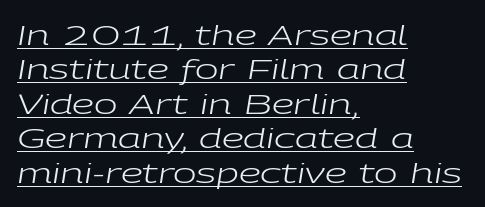
The image shows 28 px regular-weight, wide type, italic (leaning right); set left-aligned, line spacing 1.23x, normal letter spacing, underlined; low stroke contrast and a medium x-height.
